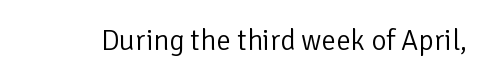
Type without underlining. Are there feet on the stems? There aren't — it's a sans. Spacing verdict: proportional, widths tailored to each character. The letterforms sit shoulder to shoulder at normal distance. The specimen reads as upright at a glance. The strokes carry an ordinary text weight at most.
